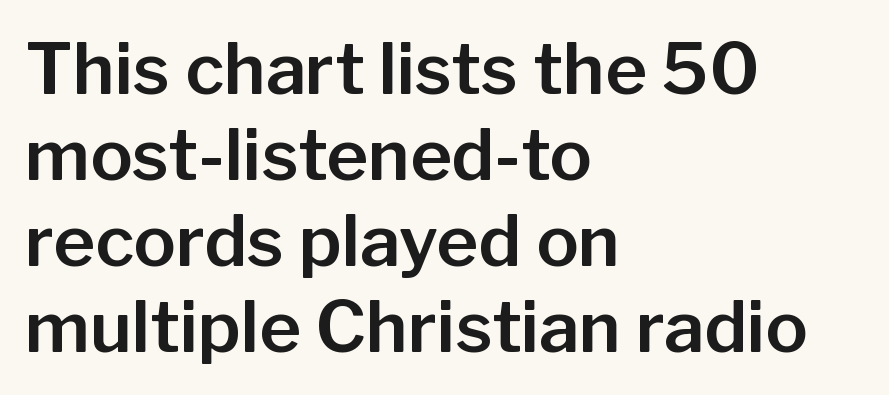
Q: Is the text italic (slanted)? A: No, it is upright.
Q: Is the typeface a serif or a sans-serif typeface? A: Sans-serif.
Q: Is the text underlined? A: No.
Q: How is the paragraph aligned? A: Left-aligned.
Q: Is the spacing between letters normal or unusually wide? A: Normal.
Q: Width (condensed, normal, or wide)? A: Normal.
Q: Stroke contrast? A: Low.
Q: x-height? A: Medium.
Q: Monospaced? A: No.
